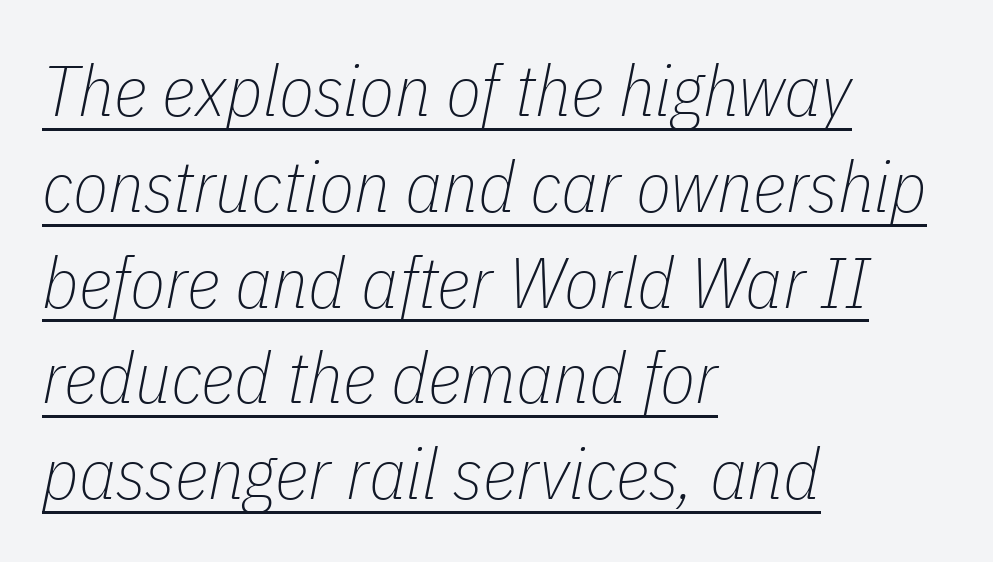
{"italic": "yes", "lean": "right", "slant_degrees": 11, "bold": "no", "weight": "thin", "width": "condensed", "stroke_contrast": "low", "x_height": "medium", "monospaced": "no", "underline": "yes", "align": "left", "line_spacing": "normal", "line_spacing_ratio": 1.33, "letter_spacing": "normal", "letter_spacing_em": 0.0, "glyph_px": 72}
